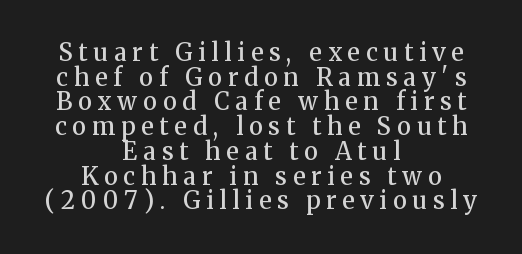
{"italic": "no", "bold": "semi", "underline": "no", "align": "center", "line_spacing": "tight", "line_spacing_ratio": 1.03, "letter_spacing": "wide", "letter_spacing_em": 0.25, "glyph_px": 24}
